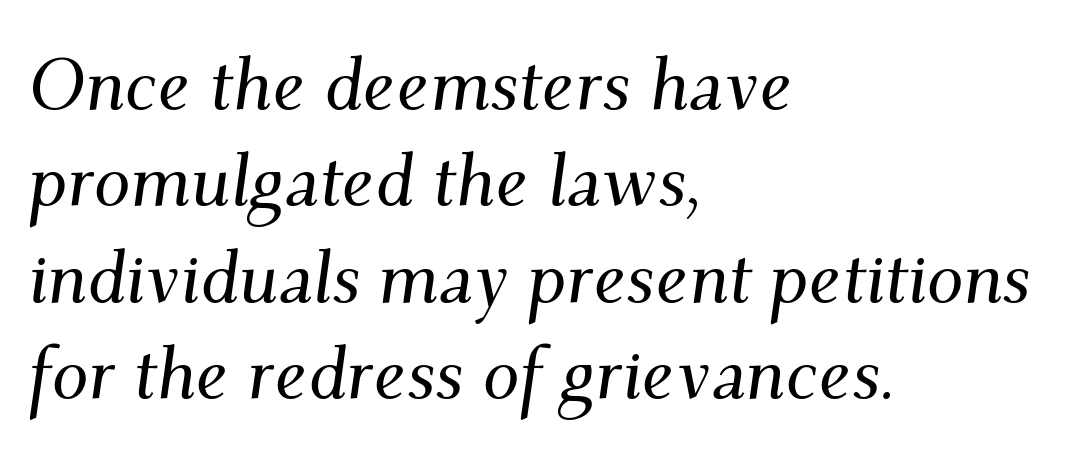
{"serif": "yes", "italic": "yes", "lean": "right", "slant_degrees": 9, "width": "normal", "stroke_contrast": "medium", "x_height": "small", "monospaced": "no", "underline": "no", "align": "left", "line_spacing": "normal", "line_spacing_ratio": 1.32, "letter_spacing": "normal", "letter_spacing_em": 0.0, "glyph_px": 73}
